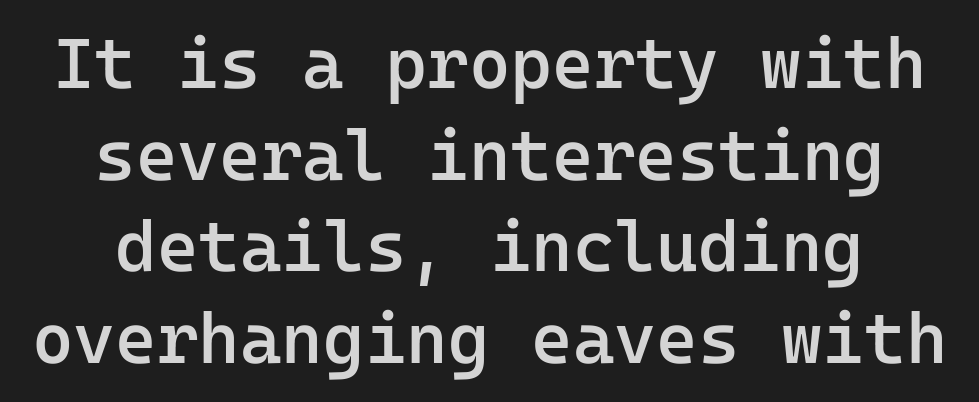
The image shows 71 px semibold sans-serif type, upright, monospaced; set centered, normal line spacing (1.29x), normal letter spacing, not underlined; low stroke contrast and a medium x-height.
